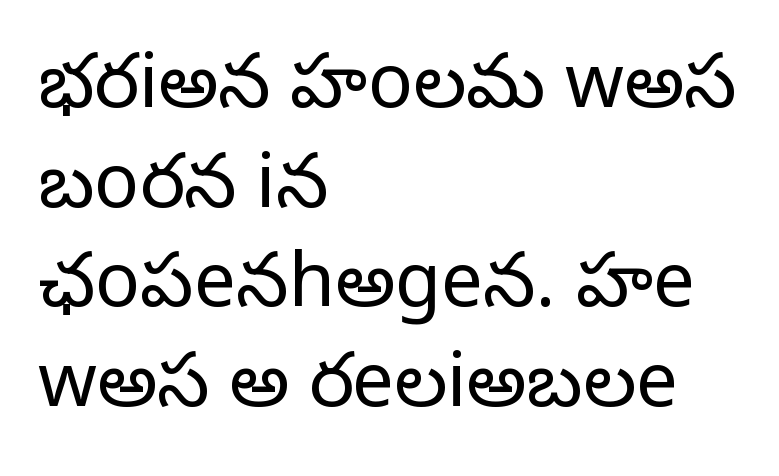
{"serif": "no", "italic": "no", "bold": "no", "weight": "light", "width": "normal", "stroke_contrast": "low", "x_height": "medium", "monospaced": "no", "underline": "no", "align": "left", "line_spacing": "normal", "line_spacing_ratio": 1.33, "letter_spacing": "normal", "letter_spacing_em": 0.0, "glyph_px": 75}
